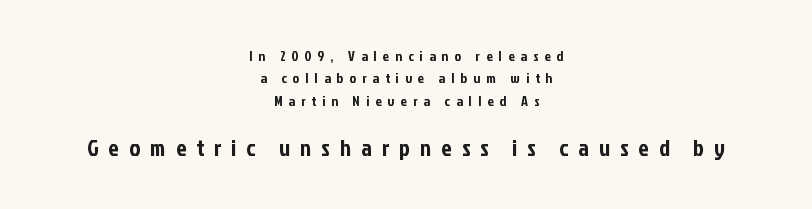
The image shows 23 px text type, upright; set centered, normal line spacing (1.6x), unusually wide letter spacing (+0.44 em), not underlined; the second (bottom) block is 1.64x larger.
